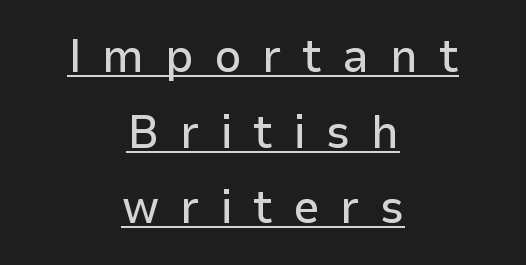
{"serif": "no", "italic": "no", "width": "normal", "stroke_contrast": "low", "x_height": "medium", "monospaced": "no", "underline": "yes", "align": "center", "line_spacing": "normal", "line_spacing_ratio": 1.61, "letter_spacing": "wide", "letter_spacing_em": 0.44, "glyph_px": 47}
